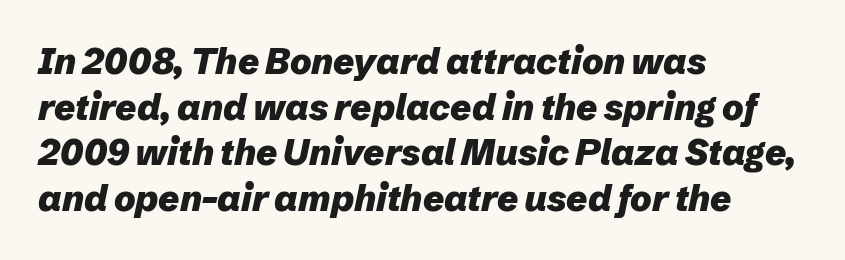
The image shows 36 px heavy type, italic (leaning right); set left-aligned, normal line spacing (1.27x), normal letter spacing, not underlined; low stroke contrast and a medium x-height.
